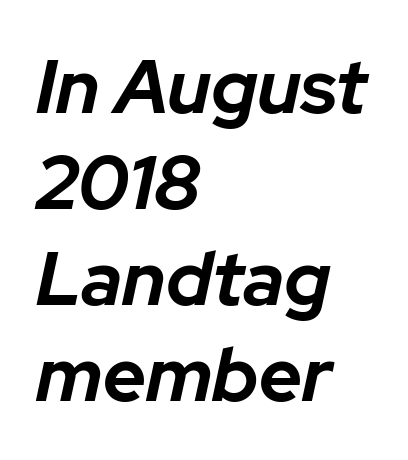
Posture: slanted. Inter-character spacing is left at the font's built-in metrics. What weight is shown? A full bold with thick strokes. Leading matches the norm, producing a regular column.
